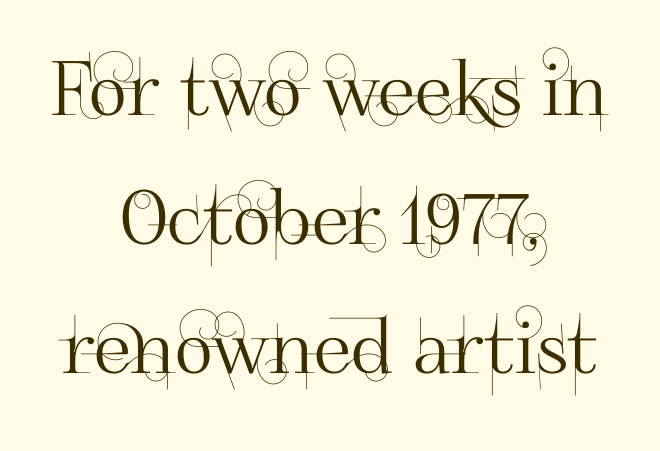
Check the space under the baseline: it is left empty. You could call the tracking neutral — neither tight nor loose. Classification — sans serif. In CSS terms this would be text-align: center.
